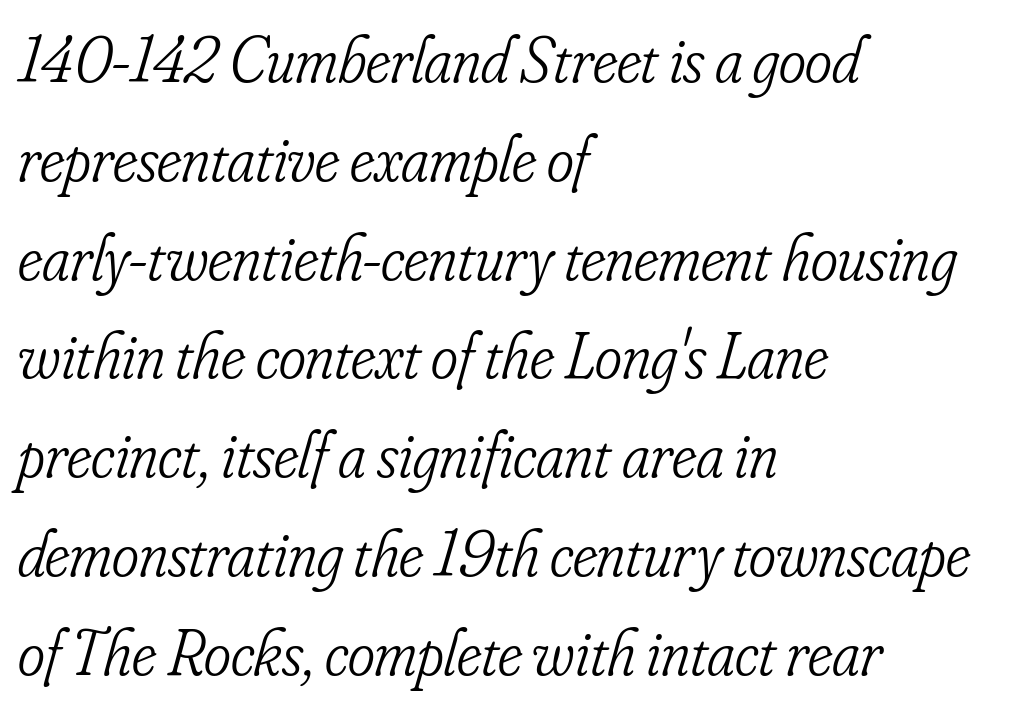
The image shows 65 px light, condensed serif type, italic (leaning right); set left-aligned, normal line spacing (1.52x), normal letter spacing, not underlined; low stroke contrast and a small x-height.
